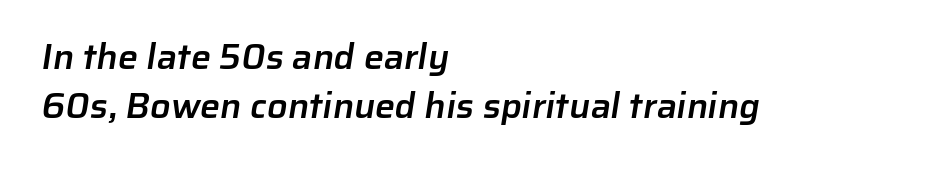
The image shows 36 px semibold sans-serif type; set left-aligned, normal line spacing (1.35x), normal letter spacing, not underlined; low stroke contrast and a medium x-height.
